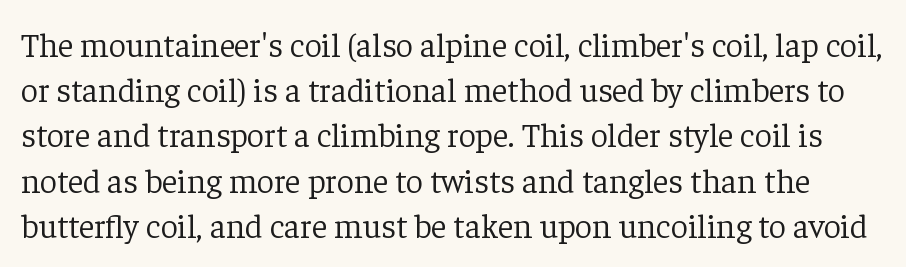
Inter-character spacing is left at the font's built-in metrics. You can tell from the footed stems that serif type was used. Weight: not bold — regular or lighter. If you drew a line through each stem, it would be perfectly vertical. A clean baseline with only descenders dipping below it.
